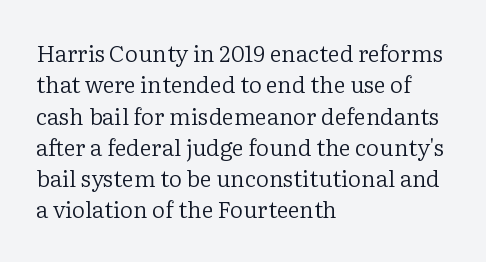
Q: Is the text bold? A: No.
Q: Is the text italic (slanted)? A: No, it is upright.
Q: Is the text underlined? A: No.
Q: How is the paragraph aligned? A: Left-aligned.
Q: Is the spacing between letters normal or unusually wide? A: Normal.
Q: Is the spacing between lines tight, normal or loose? A: Normal.
